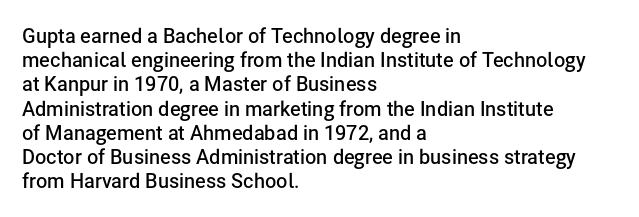
The image shows 20 px text type, upright; set left-aligned, line spacing 1.21x, normal letter spacing, not underlined.
